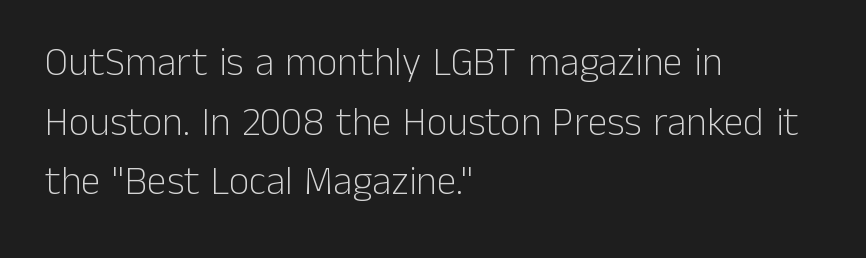
Q: Is the text bold? A: No.
Q: Is the text italic (slanted)? A: No, it is upright.
Q: Is the typeface a serif or a sans-serif typeface? A: Sans-serif.
Q: Is the text underlined? A: No.
Q: How is the paragraph aligned? A: Left-aligned.
Q: Is the spacing between letters normal or unusually wide? A: Normal.
Q: Is the spacing between lines tight, normal or loose? A: Normal.
Q: Width (condensed, normal, or wide)? A: Normal.
Q: Stroke contrast? A: Low.
Q: x-height? A: Medium.
Q: Monospaced? A: No.
